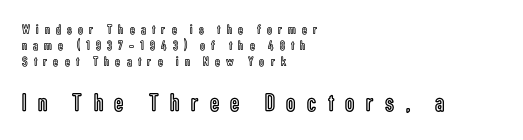
The image shows 26 px text type, upright; set left-aligned, tight line spacing (1.13x), unusually wide letter spacing (+0.44 em), not underlined; the second (bottom) block is 1.86x larger.
